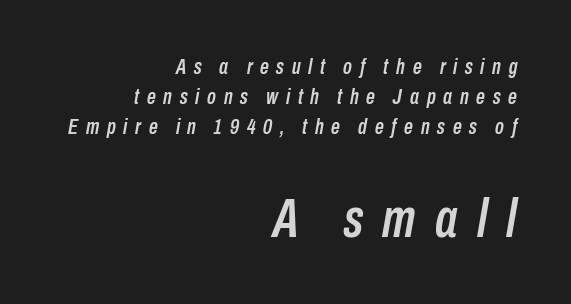
Q: Is the text italic (slanted)? A: Yes, it leans right by about 10 degrees.
Q: Is the text underlined? A: No.
Q: How is the paragraph aligned? A: Right-aligned.
Q: Is the spacing between letters normal or unusually wide? A: Unusually wide.
Q: Is the spacing between lines tight, normal or loose? A: Normal.
Q: Which block of text is set in a larger size, the first (top) or the second (bottom)? A: The second (bottom) one.
Q: Width (condensed, normal, or wide)? A: Condensed.
Q: Stroke contrast? A: Low.
Q: x-height? A: Medium.
Q: Monospaced? A: No.
